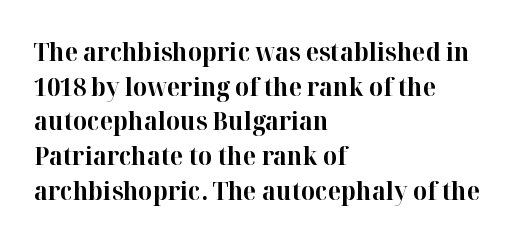
The type sits square on the baseline with zero lean. Summary of weight: heavy, a full bold. Rule under the text: the space is simply empty. Is the letter spacing exaggerated? No — it looks like the ordinary default.
